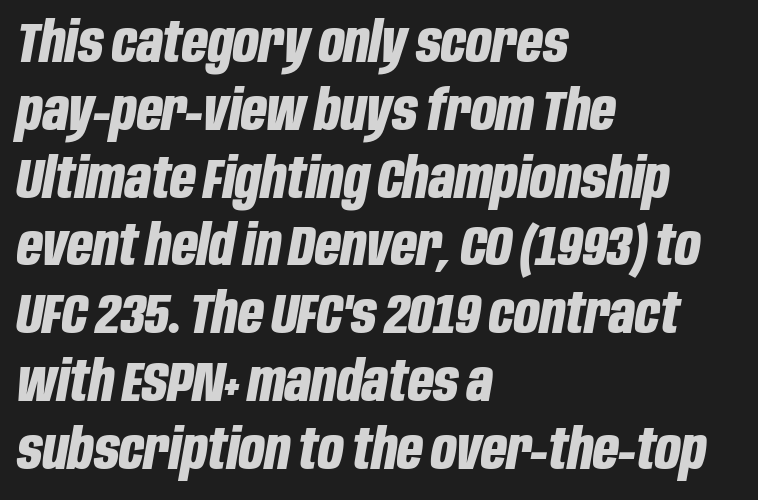
{"italic": "yes", "lean": "right", "slant_degrees": 10, "bold": "yes", "weight": "bold", "width": "condensed", "stroke_contrast": "low", "x_height": "large", "monospaced": "no", "underline": "no", "align": "left", "line_spacing_ratio": 1.21, "letter_spacing": "normal", "letter_spacing_em": 0.0, "glyph_px": 56}
